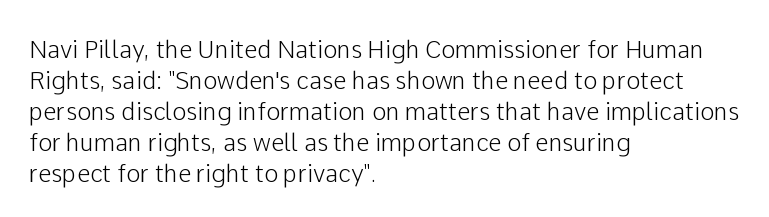
Q: Is the text italic (slanted)? A: No, it is upright.
Q: Is the text underlined? A: No.
Q: How is the paragraph aligned? A: Left-aligned.
Q: Is the spacing between letters normal or unusually wide? A: Normal.
Q: Is the spacing between lines tight, normal or loose? A: Normal.
